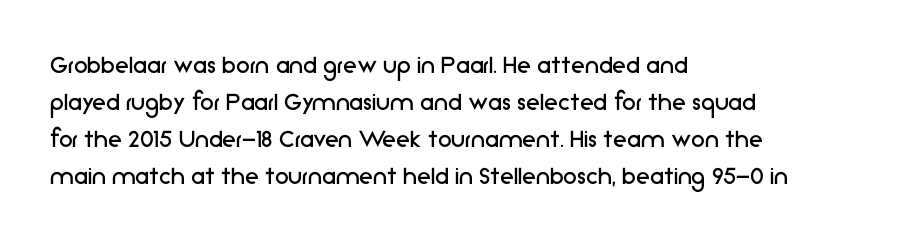
Tracking value appears to be zero — textbook default spacing. The specimen reads as upright at a glance. The passage shown is typeset with a sans-serif family. The area under the type is left untouched.
